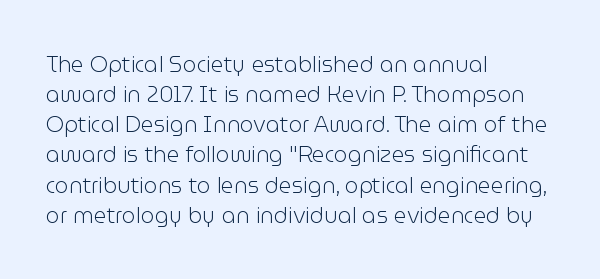
The image shows 22 px text type, upright; set left-aligned, normal line spacing (1.37x), normal letter spacing, not underlined.
